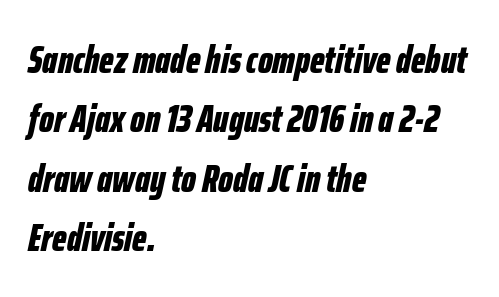
The compositor pushed each line to the left boundary. The characters look thick and weighty, a clear bold. Emphasis-style slanted type is in use. The specimen omits any rule beneath the text block's lines.
